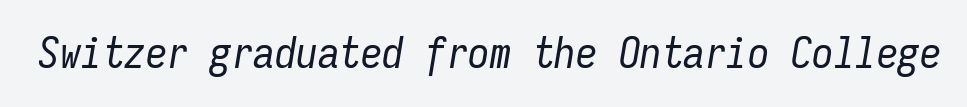
{"italic": "yes", "lean": "right", "slant_degrees": 9, "bold": "no", "weight": "regular", "width": "condensed", "stroke_contrast": "low", "x_height": "medium", "monospaced": "yes", "underline": "no", "letter_spacing": "normal", "letter_spacing_em": 0.0, "glyph_px": 43}
